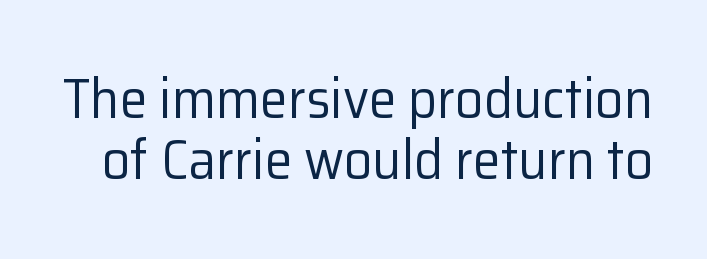
{"serif": "no", "italic": "no", "bold": "no", "weight": "regular", "width": "normal", "stroke_contrast": "low", "x_height": "medium", "monospaced": "no", "underline": "no", "line_spacing": "tight", "line_spacing_ratio": 1.09, "letter_spacing": "normal", "letter_spacing_em": 0.0, "glyph_px": 56}
